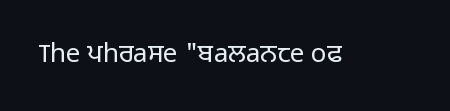
Q: Is the text bold? A: No.
Q: Is the text italic (slanted)? A: No, it is upright.
Q: Is the text underlined? A: No.
Q: Is the spacing between letters normal or unusually wide? A: Normal.
